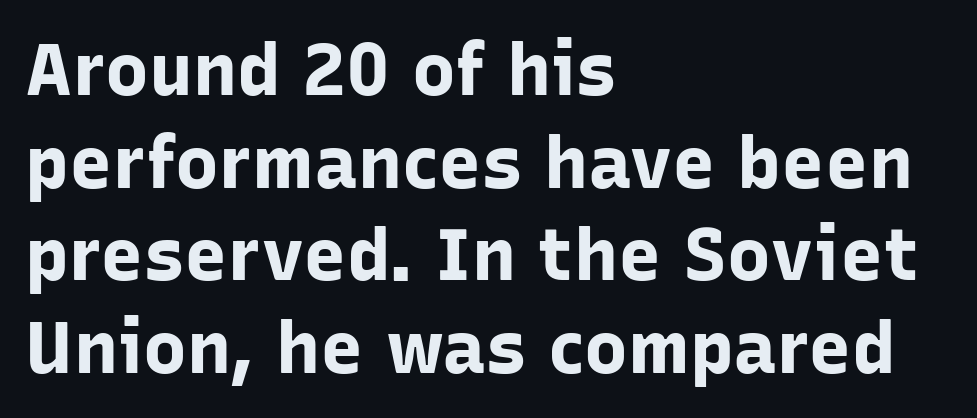
The image shows 73 px bold sans-serif type, upright; set left-aligned, normal line spacing (1.27x), normal letter spacing, not underlined; low stroke contrast and a medium x-height.
